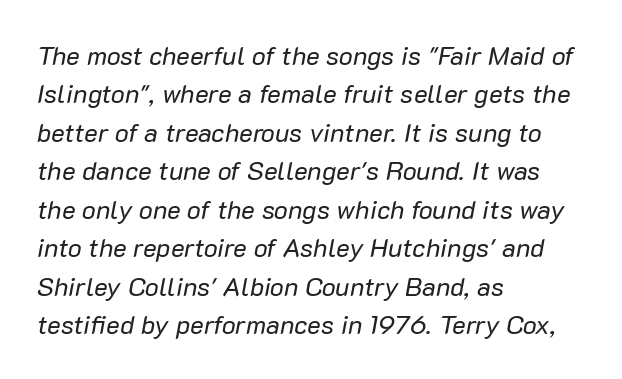
Q: Is the text bold? A: No.
Q: Is the text italic (slanted)? A: Yes, it leans right by about 10 degrees.
Q: Is the text underlined? A: No.
Q: How is the paragraph aligned? A: Left-aligned.
Q: Is the spacing between letters normal or unusually wide? A: Normal.
Q: Is the spacing between lines tight, normal or loose? A: Normal.
